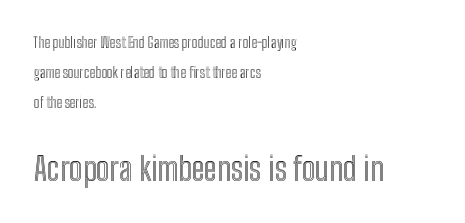
The image shows 32 px condensed type, upright; set left-aligned, loose line spacing (2.14x), normal letter spacing, not underlined; the second (bottom) block is 2.29x larger; a medium x-height.
